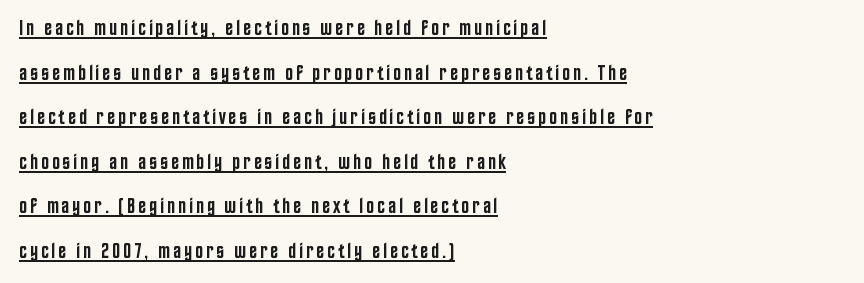
Q: Is the text bold? A: Semi-bold.
Q: Is the text italic (slanted)? A: No, it is upright.
Q: Is the text underlined? A: Yes.
Q: How is the paragraph aligned? A: Left-aligned.
Q: Is the spacing between lines tight, normal or loose? A: Loose.
